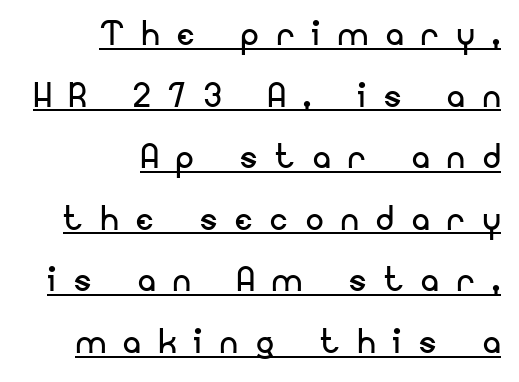
{"serif": "no", "italic": "no", "bold": "no", "weight": "regular", "width": "normal", "stroke_contrast": "low", "x_height": "small", "monospaced": "no", "underline": "yes", "align": "right", "line_spacing": "normal", "line_spacing_ratio": 1.4, "letter_spacing": "wide", "letter_spacing_em": 0.41, "glyph_px": 44}
